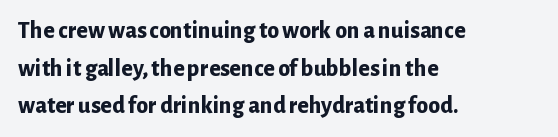
Q: Is the text bold? A: Yes.
Q: Is the text italic (slanted)? A: No, it is upright.
Q: Is the text underlined? A: No.
Q: How is the paragraph aligned? A: Left-aligned.
Q: Is the spacing between letters normal or unusually wide? A: Normal.
Q: Is the spacing between lines tight, normal or loose? A: Normal.
